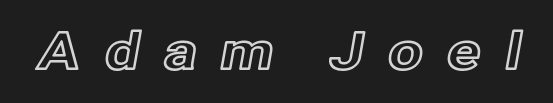
The image shows 51 px text type; set unusually wide letter spacing (+0.45 em), not underlined; a medium x-height.
